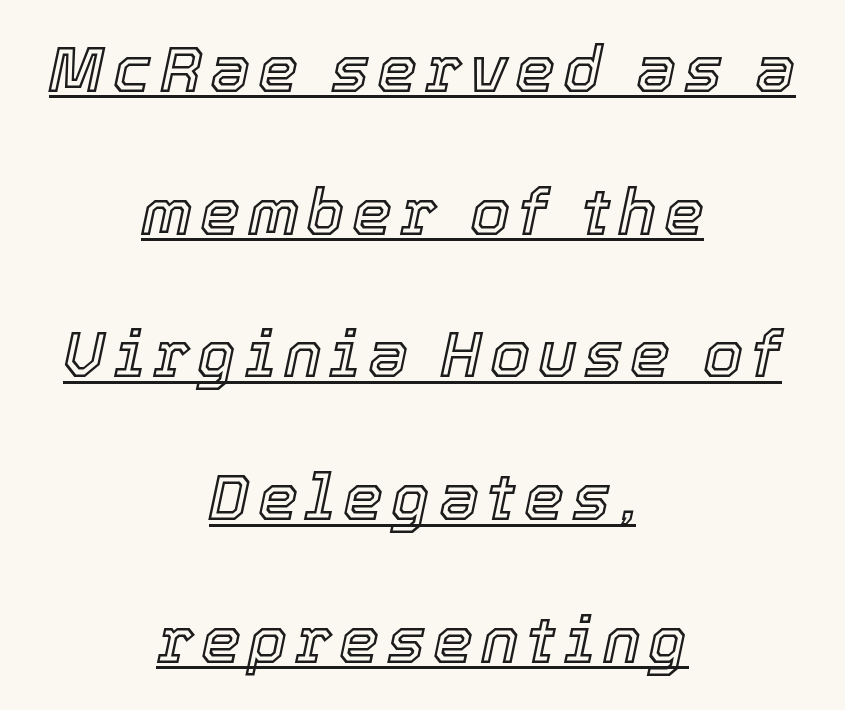
{"italic": "yes", "lean": "right", "slant_degrees": 12, "width": "normal", "x_height": "medium", "monospaced": "no", "underline": "yes", "align": "center", "line_spacing": "loose", "line_spacing_ratio": 2.23, "glyph_px": 64}
